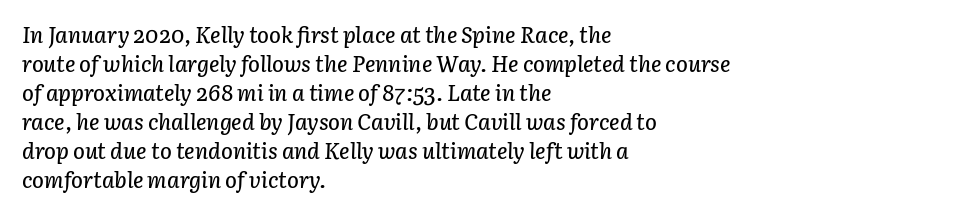
The image shows 22 px text type, italic (leaning right); set left-aligned, normal line spacing (1.32x), normal letter spacing, not underlined.
